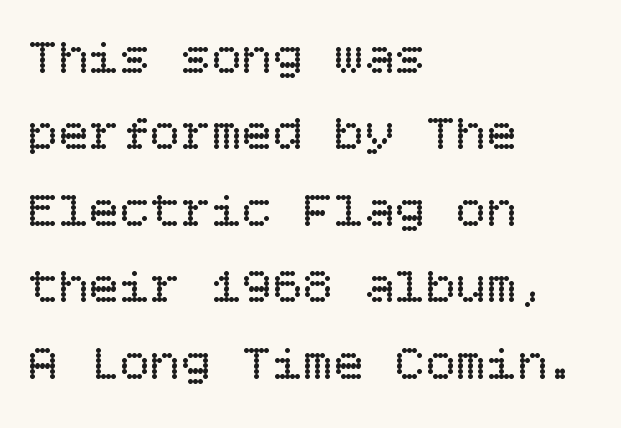
{"italic": "no", "bold": "no", "weight": "regular", "width": "normal", "stroke_contrast": "low", "x_height": "large", "underline": "no", "align": "left", "line_spacing": "normal", "line_spacing_ratio": 1.5, "letter_spacing": "normal", "letter_spacing_em": 0.0, "glyph_px": 51}
